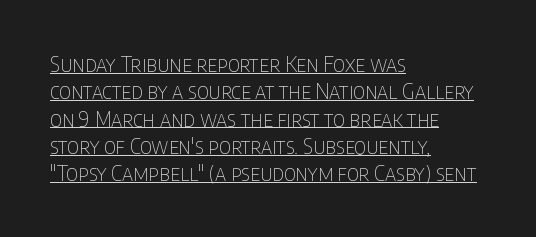
{"italic": "no", "bold": "no", "underline": "yes", "align": "left", "line_spacing": "normal", "line_spacing_ratio": 1.3, "letter_spacing": "normal", "letter_spacing_em": 0.0, "glyph_px": 21}
